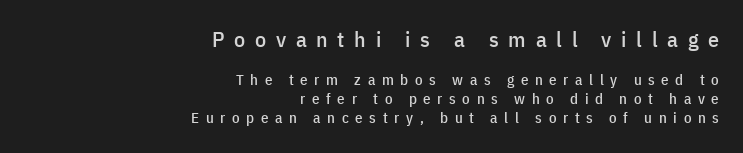
{"italic": "no", "underline": "no", "align": "right", "line_spacing": "normal", "line_spacing_ratio": 1.26, "letter_spacing": "wide", "letter_spacing_em": 0.44, "larger_block": "first", "size_ratio": 1.47, "glyph_px": 22}
